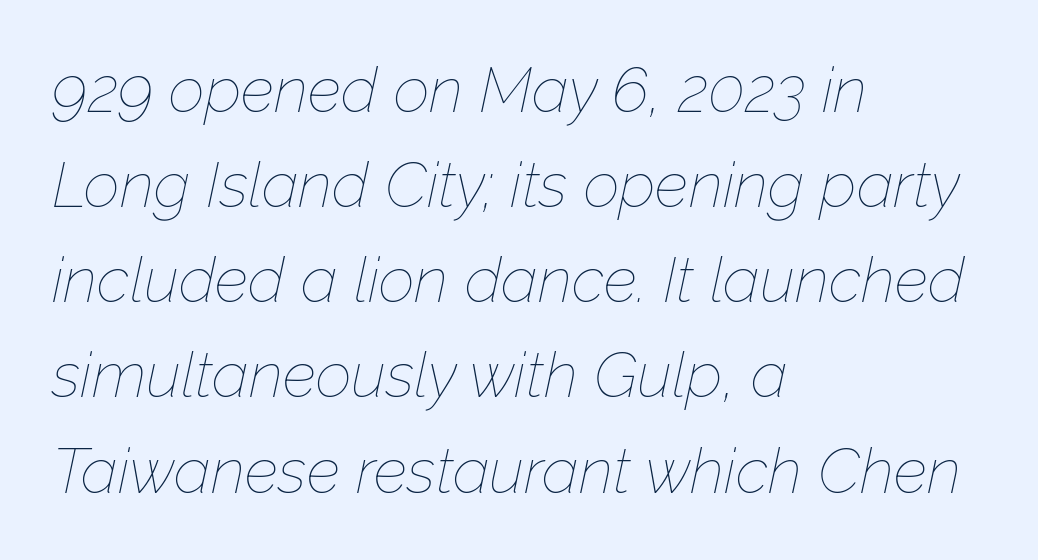
Q: Is the text bold? A: No.
Q: Is the text italic (slanted)? A: Yes, it leans right by about 12 degrees.
Q: Is the text underlined? A: No.
Q: How is the paragraph aligned? A: Left-aligned.
Q: Is the spacing between letters normal or unusually wide? A: Normal.
Q: Is the spacing between lines tight, normal or loose? A: Normal.
Q: Width (condensed, normal, or wide)? A: Normal.
Q: Stroke contrast? A: Low.
Q: x-height? A: Medium.
Q: Monospaced? A: No.
